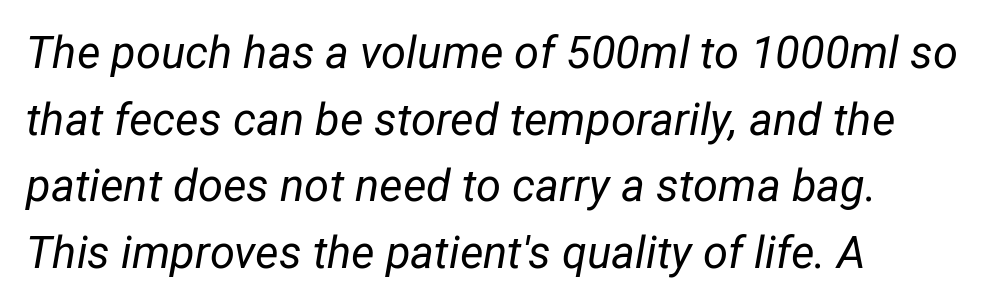
Q: Is the text bold? A: No.
Q: Is the text italic (slanted)? A: Yes, it leans right by about 12 degrees.
Q: Is the text underlined? A: No.
Q: How is the paragraph aligned? A: Left-aligned.
Q: Is the spacing between letters normal or unusually wide? A: Normal.
Q: Is the spacing between lines tight, normal or loose? A: Normal.
Q: Width (condensed, normal, or wide)? A: Normal.
Q: Stroke contrast? A: Low.
Q: x-height? A: Medium.
Q: Monospaced? A: No.
